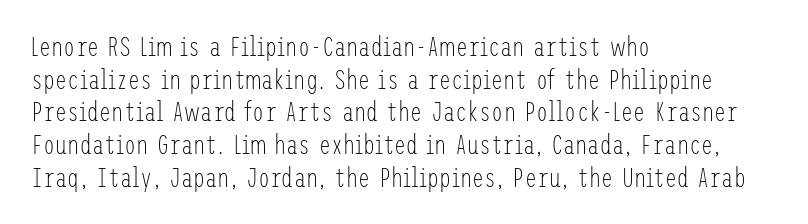
Q: Is the text bold? A: No.
Q: Is the text italic (slanted)? A: No, it is upright.
Q: Is the text underlined? A: No.
Q: How is the paragraph aligned? A: Left-aligned.
Q: Is the spacing between letters normal or unusually wide? A: Normal.
